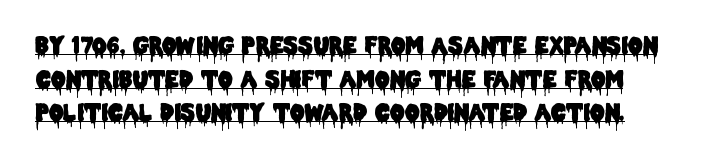
{"italic": "no", "underline": "yes", "line_spacing": "normal", "line_spacing_ratio": 1.46, "letter_spacing": "normal", "letter_spacing_em": 0.0, "glyph_px": 23}
